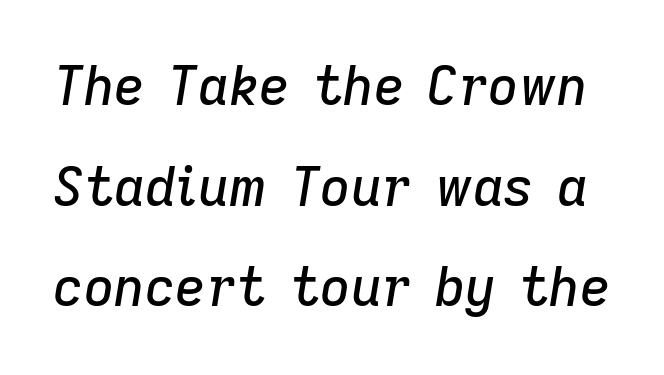
The image shows 53 px text type, italic (leaning right); set loose line spacing (1.9x), normal letter spacing, not underlined; low stroke contrast and a medium x-height.
